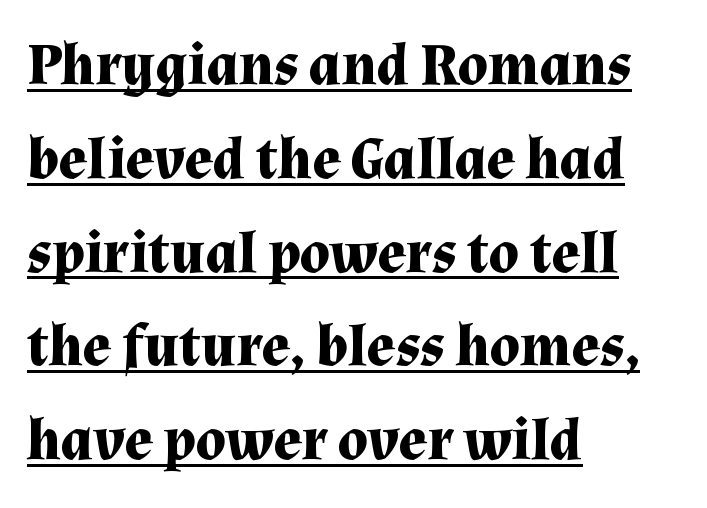
The image shows 59 px bold serif type, upright; set left-aligned, normal line spacing (1.59x), normal letter spacing, underlined; medium stroke contrast and a medium x-height.
